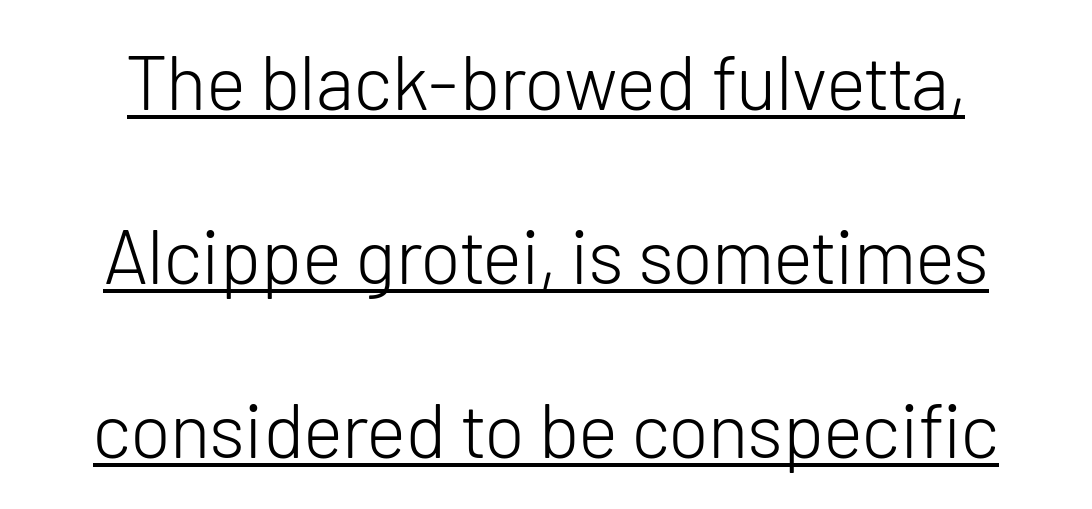
The image shows 76 px light sans-serif type, upright; set loose line spacing (2.29x), normal letter spacing, underlined; low stroke contrast and a medium x-height.
